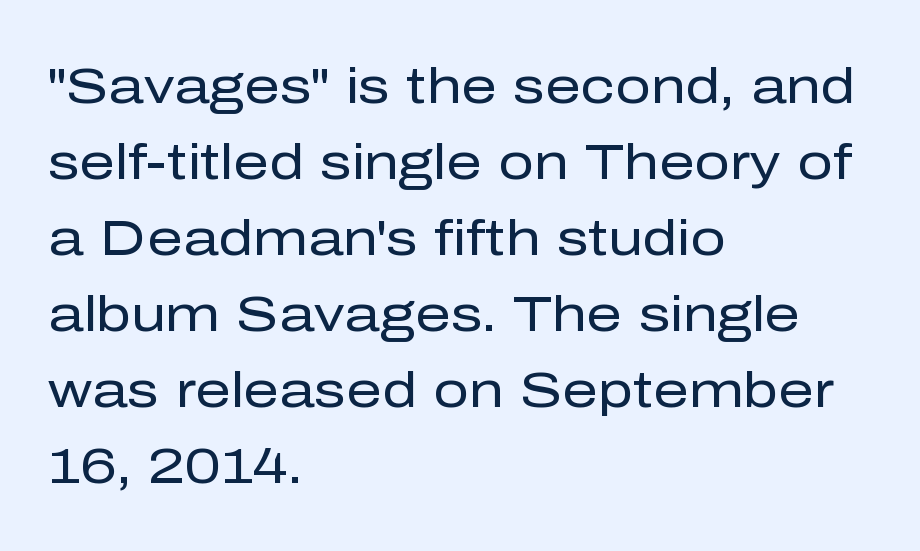
The ragged edge is on the right, which tells us the setting is flush left. The gap between lines stays unmarked. In terms of letterform style, serifs are entirely absent. The font is comparable to plain body text, perhaps lighter. The type sits square on the baseline with zero lean. The passage shown stacks its lines at a standard gap.
